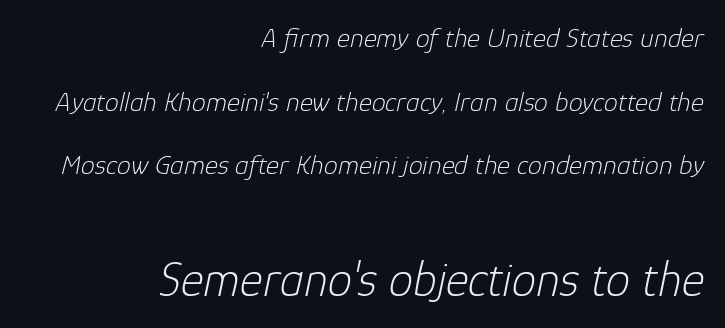
The image shows 49 px light type, italic (leaning right); set right-aligned, loose line spacing (2.27x), normal letter spacing, not underlined; the second (bottom) block is 1.75x larger; low stroke contrast and a medium x-height.
